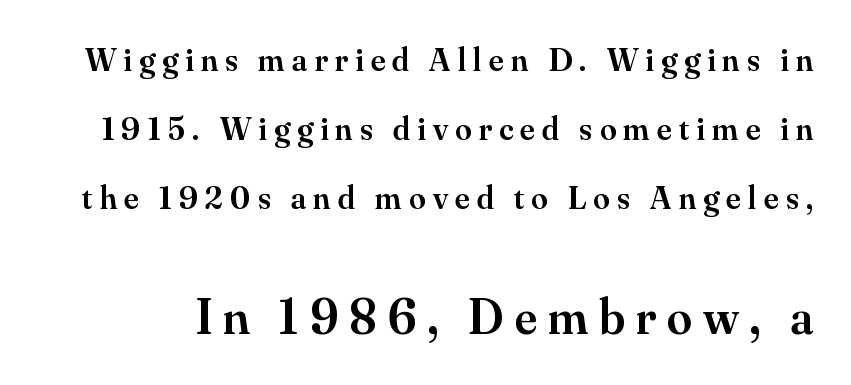
{"serif": "yes", "italic": "no", "bold": "semi", "weight": "semibold", "width": "normal", "stroke_contrast": "medium", "x_height": "small", "monospaced": "no", "underline": "no", "line_spacing": "loose", "line_spacing_ratio": 2.09, "letter_spacing": "wide", "letter_spacing_em": 0.22, "larger_block": "second", "size_ratio": 1.52, "glyph_px": 50}
